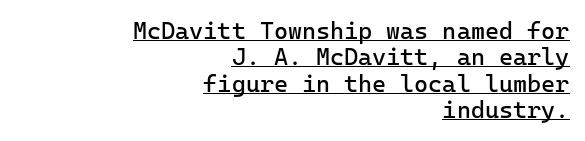
{"italic": "no", "bold": "no", "underline": "yes", "align": "right", "line_spacing": "tight", "line_spacing_ratio": 1.1, "letter_spacing": "normal", "letter_spacing_em": 0.0, "glyph_px": 24}
